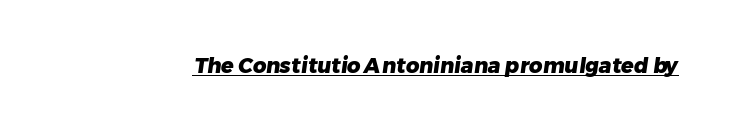
Q: Is the text bold? A: Yes.
Q: Is the text underlined? A: Yes.
Q: Is the spacing between letters normal or unusually wide? A: Normal.
